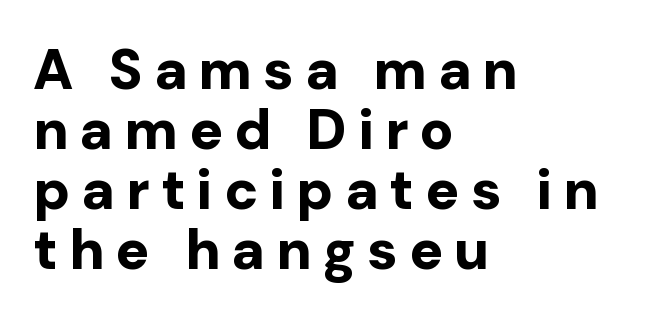
The image shows 56 px bold sans-serif type, upright; set left-aligned, tight line spacing (1.07x), unusually wide letter spacing (+0.2 em), not underlined; low stroke contrast and a medium x-height.
